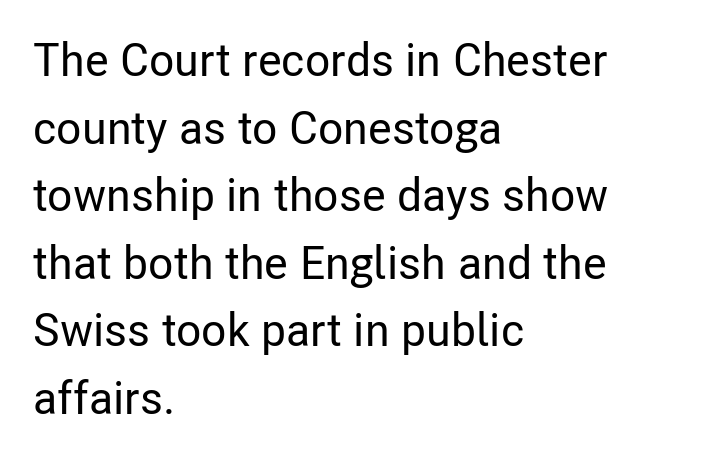
The image shows 46 px condensed sans-serif type, upright; set left-aligned, normal line spacing (1.47x), normal letter spacing, not underlined; low stroke contrast and a medium x-height.
